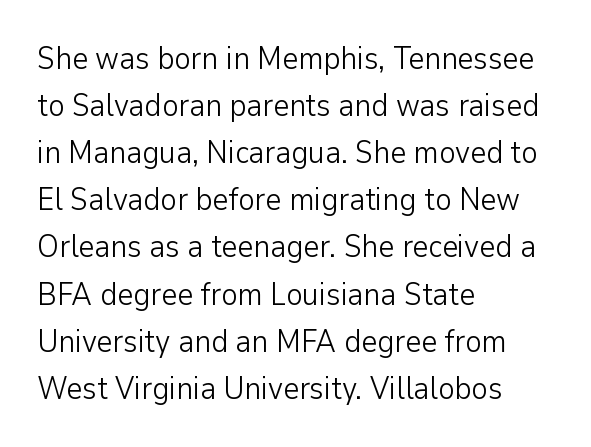
Q: Is the text bold? A: No.
Q: Is the text italic (slanted)? A: No, it is upright.
Q: Is the typeface a serif or a sans-serif typeface? A: Sans-serif.
Q: Is the text underlined? A: No.
Q: How is the paragraph aligned? A: Left-aligned.
Q: Is the spacing between letters normal or unusually wide? A: Normal.
Q: Is the spacing between lines tight, normal or loose? A: Normal.
Q: Width (condensed, normal, or wide)? A: Normal.
Q: Stroke contrast? A: Low.
Q: x-height? A: Medium.
Q: Monospaced? A: No.
